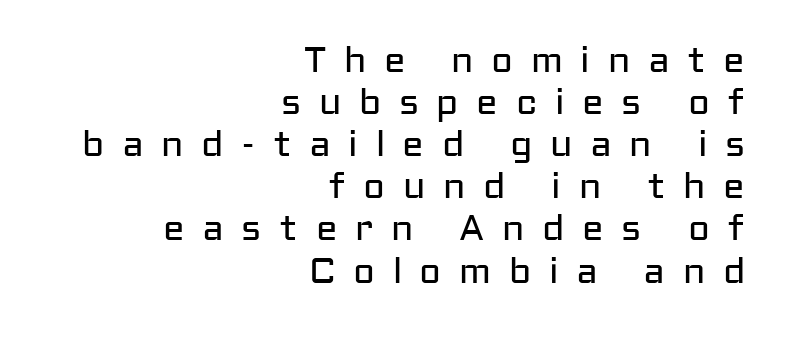
Q: Is the text bold? A: No.
Q: Is the text italic (slanted)? A: No, it is upright.
Q: Is the typeface a serif or a sans-serif typeface? A: Sans-serif.
Q: Is the text underlined? A: No.
Q: How is the paragraph aligned? A: Right-aligned.
Q: Is the spacing between letters normal or unusually wide? A: Unusually wide.
Q: Width (condensed, normal, or wide)? A: Normal.
Q: Stroke contrast? A: Low.
Q: x-height? A: Medium.
Q: Monospaced? A: No.
